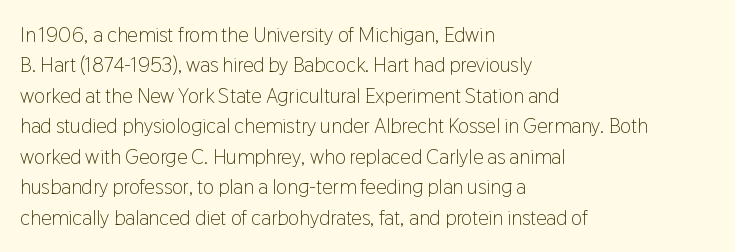
Q: Is the text bold? A: No.
Q: Is the text italic (slanted)? A: No, it is upright.
Q: Is the text underlined? A: No.
Q: How is the paragraph aligned? A: Left-aligned.
Q: Is the spacing between letters normal or unusually wide? A: Normal.
Q: Is the spacing between lines tight, normal or loose? A: Normal.
